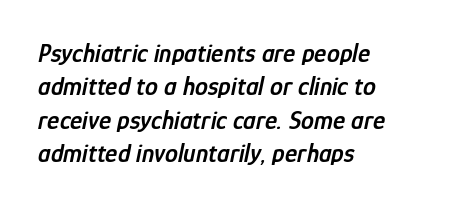
{"italic": "yes", "lean": "right", "slant_degrees": 12, "bold": "semi", "underline": "no", "align": "left", "line_spacing": "normal", "line_spacing_ratio": 1.28, "letter_spacing": "normal", "letter_spacing_em": 0.0, "glyph_px": 26}
